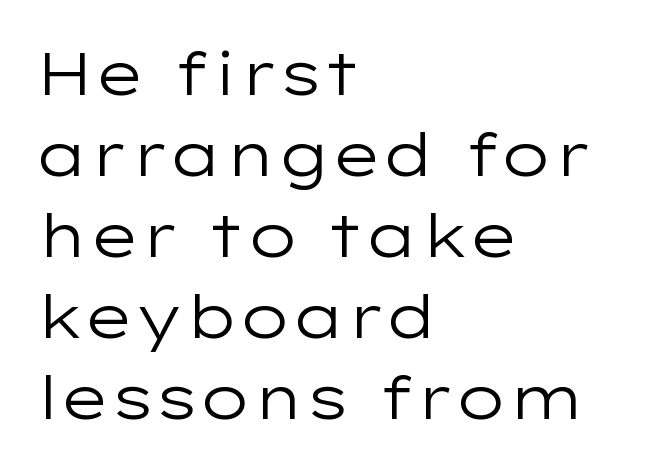
Q: Is the text bold? A: No.
Q: Is the text italic (slanted)? A: No, it is upright.
Q: Is the typeface a serif or a sans-serif typeface? A: Sans-serif.
Q: Is the text underlined? A: No.
Q: How is the paragraph aligned? A: Left-aligned.
Q: Is the spacing between letters normal or unusually wide? A: Normal.
Q: Is the spacing between lines tight, normal or loose? A: Normal.
Q: Width (condensed, normal, or wide)? A: Wide.
Q: Stroke contrast? A: Low.
Q: x-height? A: Medium.
Q: Monospaced? A: No.
